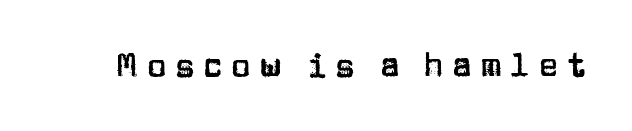
{"serif": "no", "italic": "no", "width": "normal", "stroke_contrast": "low", "x_height": "large", "monospaced": "no", "underline": "no", "letter_spacing": "wide", "letter_spacing_em": 0.25, "glyph_px": 33}
